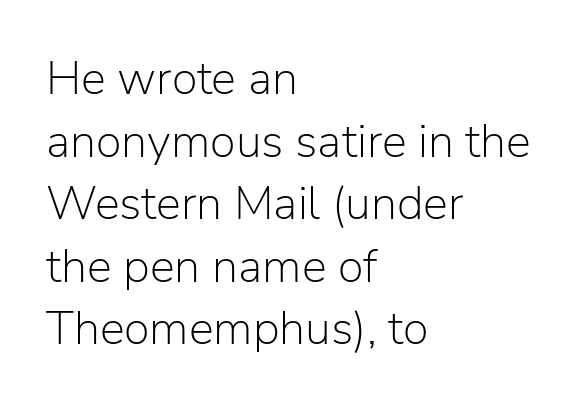
Bold? No — there's no thickening of the strokes. Quick note: underline off. Whoever set this chose a conventional vertical rhythm. The font family rendered here belongs to the sans-serif group. All the whitespace from short lines collects on the right. Tall strokes in this sample are plumb rather than angled.
